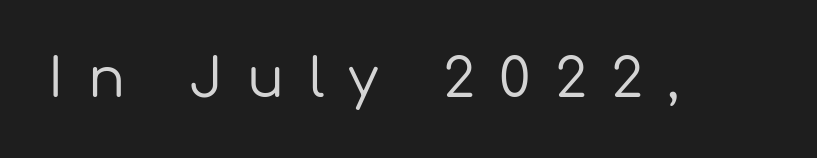
What stands out about the letter spacing? Its width — letters are far apart. Caption: face not bold, strokes unweighted. Do the letters lean? They stand straight. Type style note: lacks serifs. Spacing verdict: proportional, widths tailored to each character.
